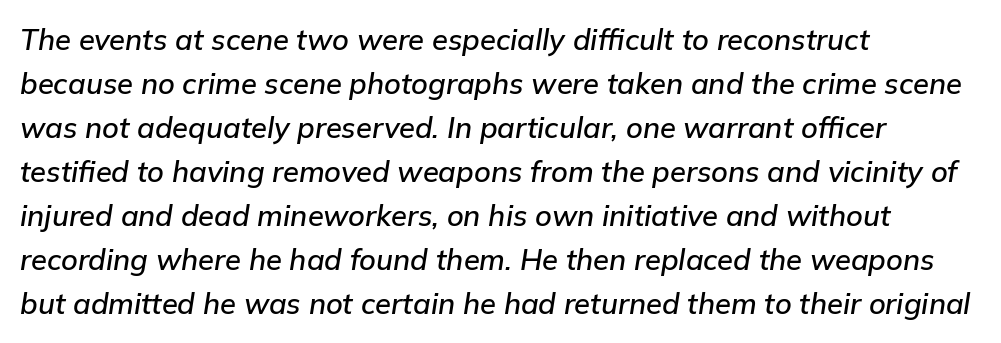
Q: Is the text italic (slanted)? A: Yes, it leans right by about 9 degrees.
Q: Is the text underlined? A: No.
Q: How is the paragraph aligned? A: Left-aligned.
Q: Is the spacing between letters normal or unusually wide? A: Normal.
Q: Is the spacing between lines tight, normal or loose? A: Normal.
Q: Width (condensed, normal, or wide)? A: Normal.
Q: Stroke contrast? A: Low.
Q: x-height? A: Medium.
Q: Monospaced? A: No.
